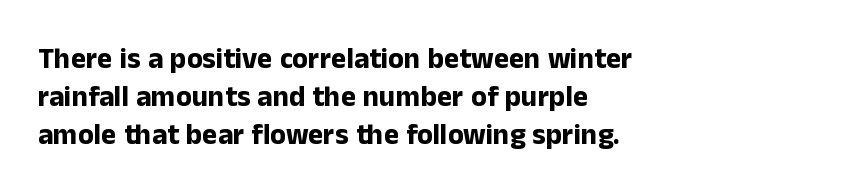
Alignment: flush left. Does extra space separate the letters? No, they use regular spacing. Varying glyph widths throughout — classic text-font behaviour. One glance says typical: line gaps are just what's usual. Descender tails drop into unmarked territory. It's the straight-up-and-down kind of type.
